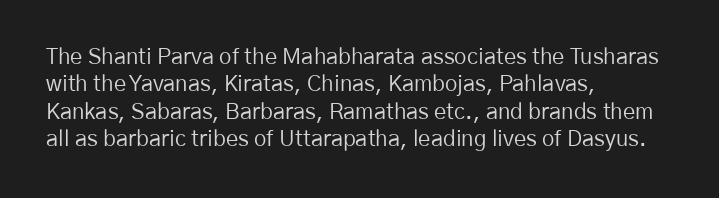
{"italic": "no", "bold": "no", "underline": "no", "align": "left", "line_spacing": "normal", "line_spacing_ratio": 1.25, "letter_spacing": "normal", "letter_spacing_em": 0.0, "glyph_px": 22}
